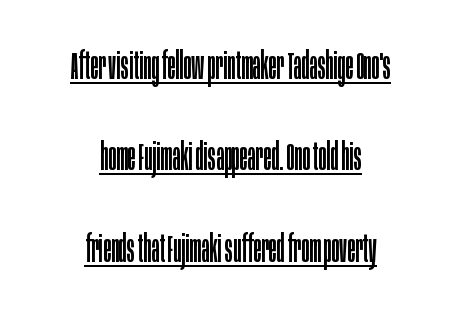
The image shows 37 px regular-weight, condensed sans-serif type, upright; set centered, loose line spacing (2.47x), normal letter spacing, underlined; low stroke contrast and a large x-height.
